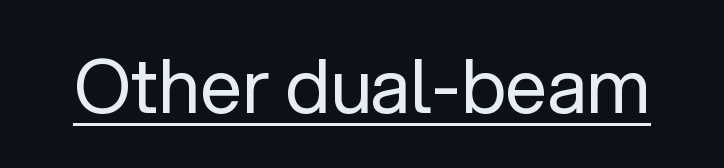
Q: Is the text bold? A: No.
Q: Is the text italic (slanted)? A: No, it is upright.
Q: Is the typeface a serif or a sans-serif typeface? A: Sans-serif.
Q: Is the text underlined? A: Yes.
Q: Is the spacing between letters normal or unusually wide? A: Normal.
Q: Width (condensed, normal, or wide)? A: Normal.
Q: Stroke contrast? A: Low.
Q: x-height? A: Medium.
Q: Monospaced? A: No.
